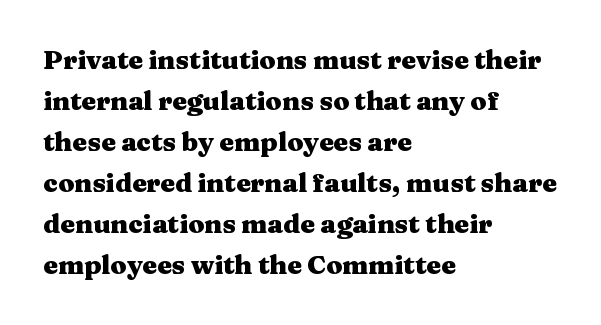
Q: Is the text bold? A: Yes.
Q: Is the text italic (slanted)? A: No, it is upright.
Q: Is the text underlined? A: No.
Q: How is the paragraph aligned? A: Left-aligned.
Q: Is the spacing between letters normal or unusually wide? A: Normal.
Q: Is the spacing between lines tight, normal or loose? A: Normal.
